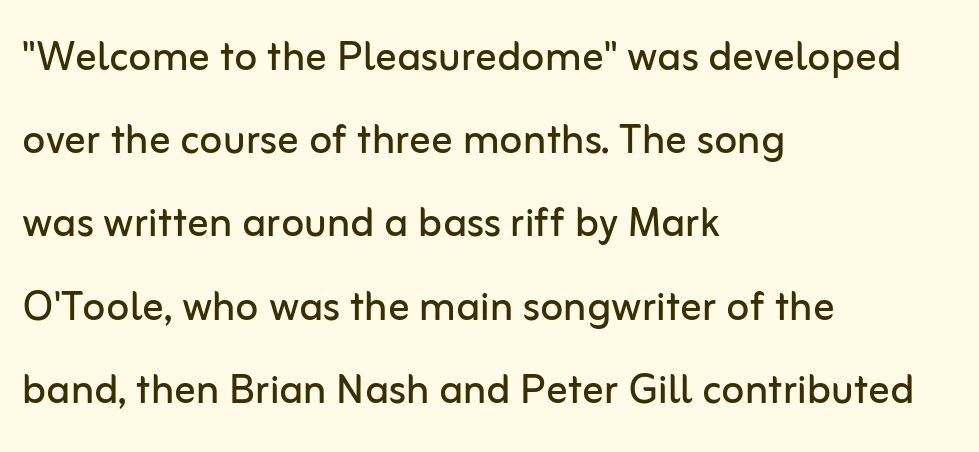
The image shows 53 px regular-weight sans-serif type, upright; set left-aligned, normal line spacing (1.57x), normal letter spacing, not underlined; low stroke contrast and a medium x-height.
